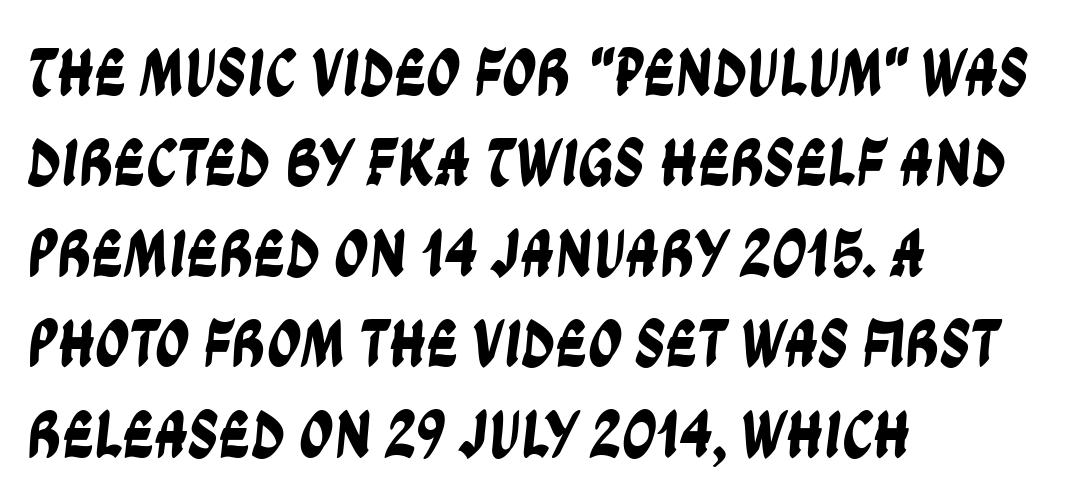
The passage shown is not underscored anywhere. Varying glyph widths throughout — classic text-font behaviour. Nothing sits at the stroke ends, so this counts as sans-serif. Visually the block forms a straight wall on the left and a jagged coastline on the right.
